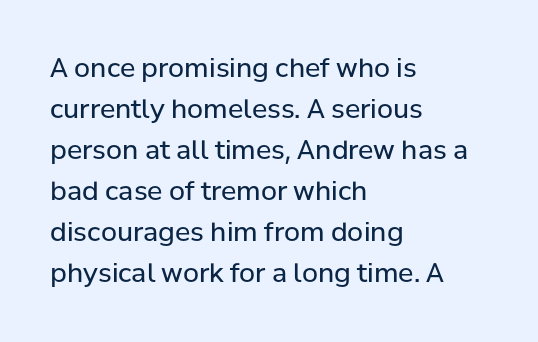
The image shows 26 px text type, upright; set left-aligned, normal line spacing (1.58x), normal letter spacing, not underlined.
